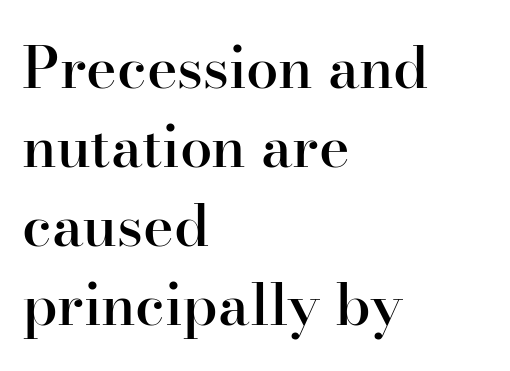
Q: Is the text bold? A: Semi-bold.
Q: Is the text italic (slanted)? A: No, it is upright.
Q: Is the typeface a serif or a sans-serif typeface? A: Serif.
Q: Is the text underlined? A: No.
Q: How is the paragraph aligned? A: Left-aligned.
Q: Is the spacing between letters normal or unusually wide? A: Normal.
Q: Is the spacing between lines tight, normal or loose? A: Normal.
Q: Width (condensed, normal, or wide)? A: Normal.
Q: Stroke contrast? A: High.
Q: x-height? A: Small.
Q: Monospaced? A: No.
